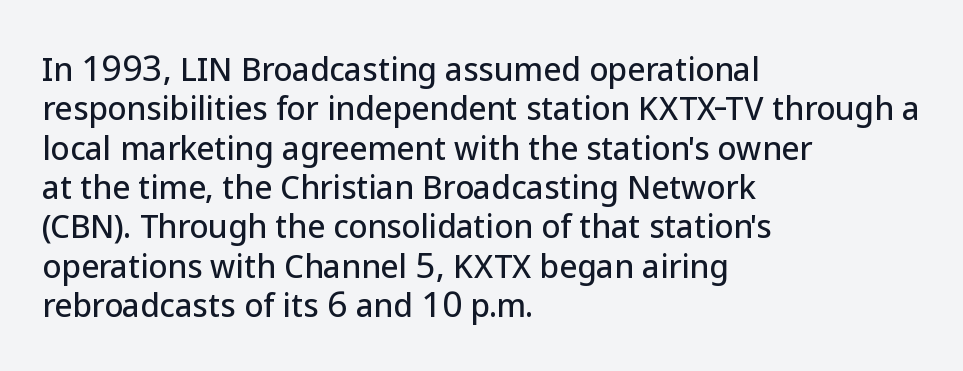
{"serif": "no", "italic": "no", "width": "normal", "stroke_contrast": "low", "x_height": "medium", "monospaced": "no", "underline": "no", "align": "left", "line_spacing": "normal", "line_spacing_ratio": 1.27, "letter_spacing": "normal", "letter_spacing_em": 0.0, "glyph_px": 31}
